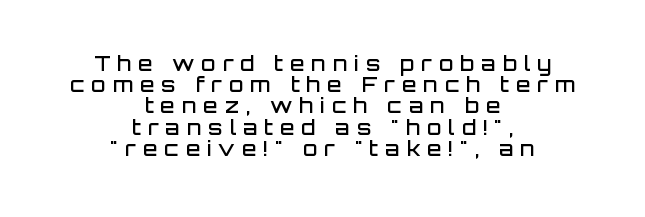
The image shows 21 px text type, upright; set centered, tight line spacing (1.01x), unusually wide letter spacing (+0.33 em), not underlined.
